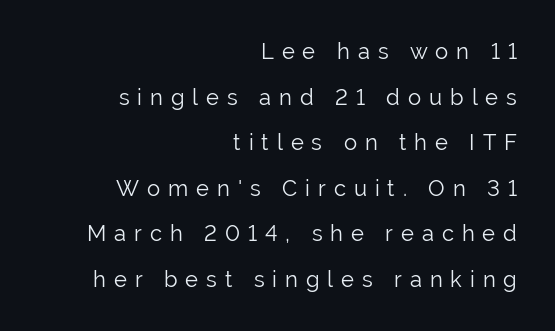
The image shows 22 px text type, upright; set right-aligned, loose line spacing (2.07x), unusually wide letter spacing (+0.36 em), not underlined.
